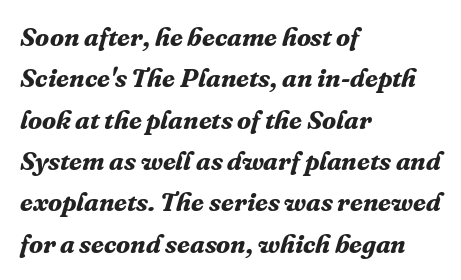
{"italic": "yes", "lean": "right", "slant_degrees": 16, "bold": "yes", "underline": "no", "align": "left", "line_spacing": "normal", "line_spacing_ratio": 1.59, "letter_spacing": "normal", "letter_spacing_em": 0.0, "glyph_px": 26}
